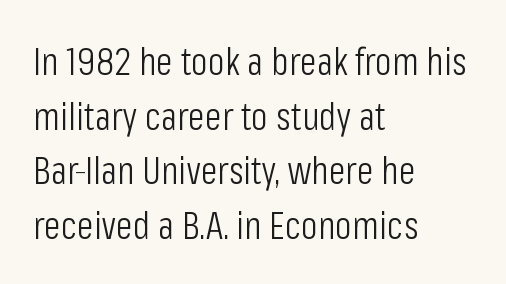
The rows are spaced the way most documents space them. A typesetter would call this zero additional tracking. Beneath every word, the page is bare. Layout note: lines flush left. No feet cap the strokes, marking this as sans-serif type.
